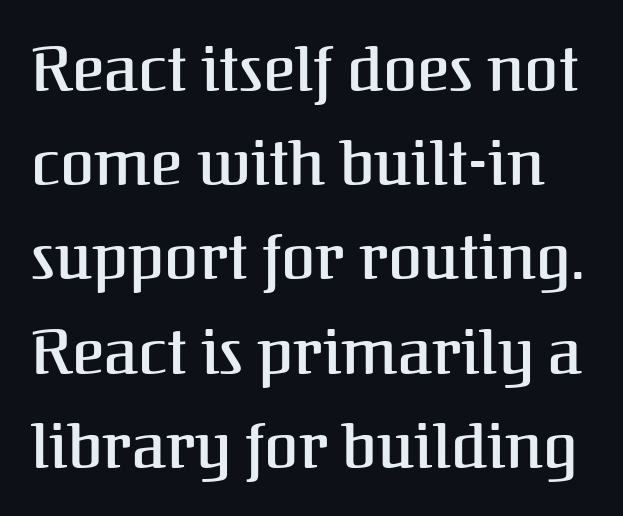
This is the regular roman posture of the typeface. Glance below the letters and you will spot only blank space. The type family on display is of the serif kind. Spacing verdict: proportional, widths tailored to each character.
